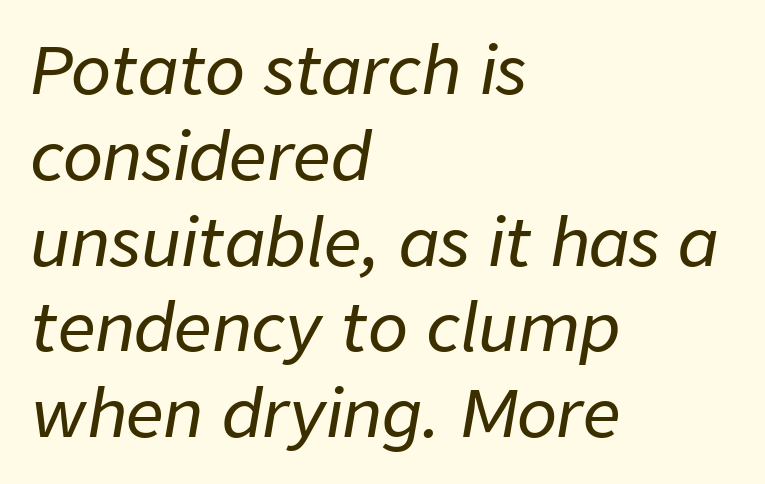
{"italic": "yes", "lean": "right", "slant_degrees": 9, "width": "normal", "stroke_contrast": "low", "x_height": "medium", "monospaced": "no", "underline": "no", "align": "left", "line_spacing": "normal", "line_spacing_ratio": 1.3, "letter_spacing": "normal", "letter_spacing_em": 0.0, "glyph_px": 66}
